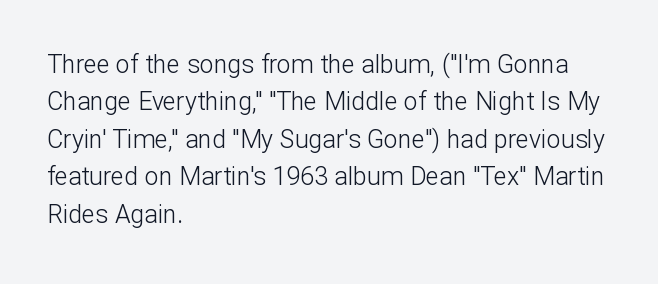
In CSS terms this would be text-align: left. Descenders are the only things crossing below the line. One glance says typical: line gaps are just what's usual. This is the regular roman posture of the typeface.
